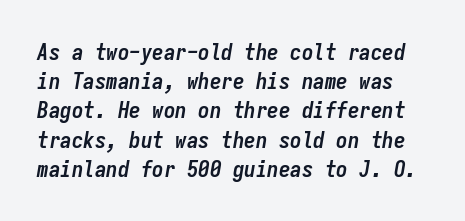
{"italic": "yes", "lean": "right", "slant_degrees": 9, "bold": "yes", "underline": "no", "line_spacing": "normal", "line_spacing_ratio": 1.27, "letter_spacing": "normal", "letter_spacing_em": 0.0, "glyph_px": 23}
